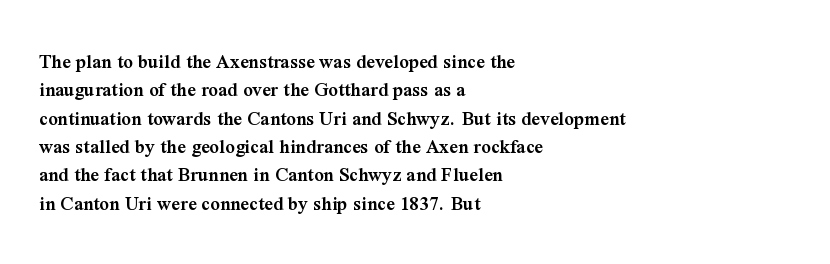
{"italic": "no", "bold": "semi", "underline": "no", "align": "left", "line_spacing": "normal", "line_spacing_ratio": 1.35, "letter_spacing": "normal", "letter_spacing_em": 0.0, "glyph_px": 21}
